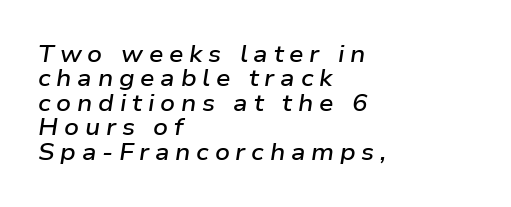
Q: Is the text bold? A: Semi-bold.
Q: Is the text italic (slanted)? A: Yes, it leans right by about 9 degrees.
Q: Is the text underlined? A: No.
Q: How is the paragraph aligned? A: Left-aligned.
Q: Is the spacing between letters normal or unusually wide? A: Unusually wide.
Q: Is the spacing between lines tight, normal or loose? A: Tight.
